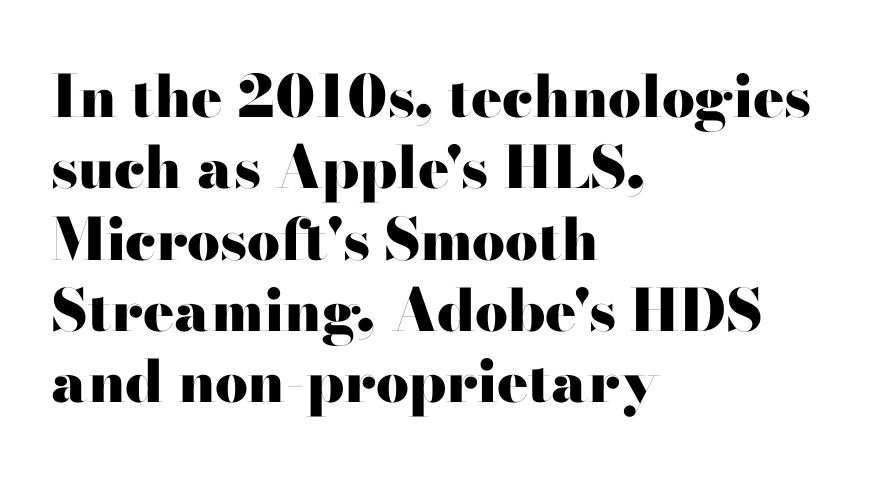
The image shows 58 px heavy, wide sans-serif type, upright; set left-aligned, line spacing 1.23x, normal letter spacing, not underlined; high stroke contrast and a small x-height.
